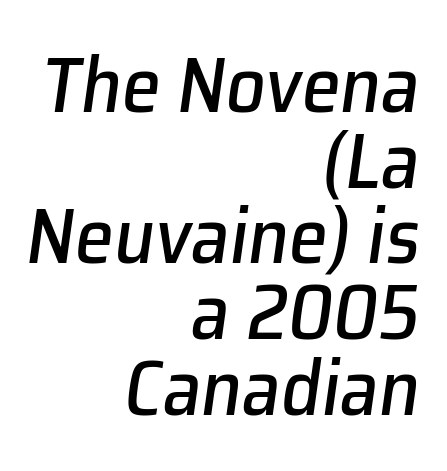
{"italic": "yes", "lean": "right", "slant_degrees": 8, "width": "normal", "stroke_contrast": "low", "x_height": "medium", "monospaced": "no", "underline": "no", "align": "right", "line_spacing": "tight", "line_spacing_ratio": 0.97, "letter_spacing": "normal", "letter_spacing_em": 0.0, "glyph_px": 78}
